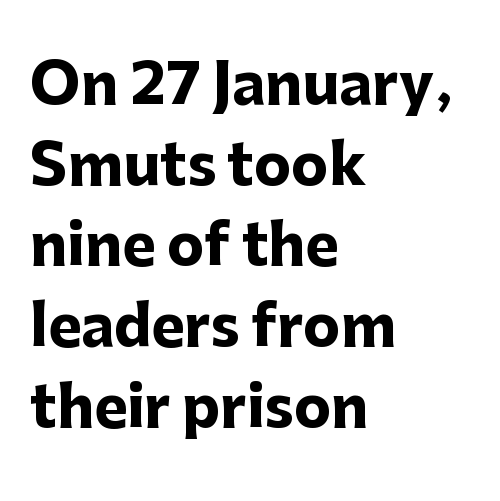
{"serif": "no", "italic": "no", "bold": "yes", "weight": "heavy", "width": "normal", "stroke_contrast": "low", "x_height": "medium", "monospaced": "no", "underline": "no", "align": "left", "line_spacing": "normal", "line_spacing_ratio": 1.44, "letter_spacing": "normal", "letter_spacing_em": 0.0, "glyph_px": 56}
